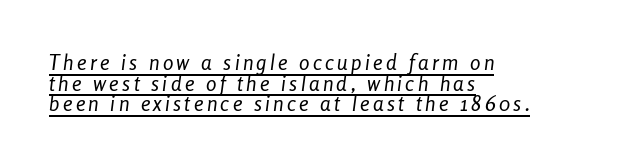
Q: Is the text bold? A: No.
Q: Is the text italic (slanted)? A: Yes, it leans right by about 8 degrees.
Q: Is the text underlined? A: Yes.
Q: How is the paragraph aligned? A: Left-aligned.
Q: Is the spacing between lines tight, normal or loose? A: Tight.
